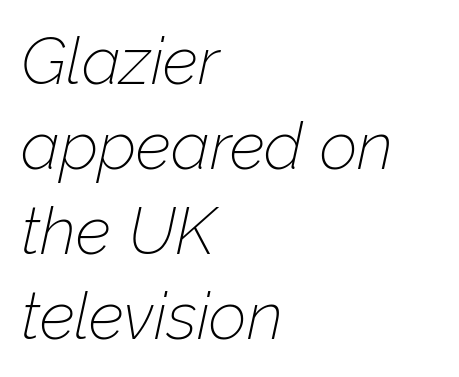
Q: Is the text bold? A: No.
Q: Is the text italic (slanted)? A: Yes, it leans right by about 12 degrees.
Q: Is the text underlined? A: No.
Q: How is the paragraph aligned? A: Left-aligned.
Q: Is the spacing between letters normal or unusually wide? A: Normal.
Q: Is the spacing between lines tight, normal or loose? A: Normal.
Q: Width (condensed, normal, or wide)? A: Normal.
Q: Stroke contrast? A: Low.
Q: x-height? A: Medium.
Q: Monospaced? A: No.
